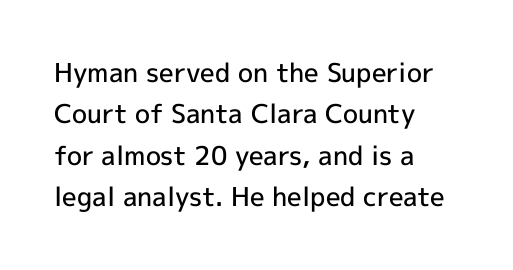
Q: Is the text bold? A: Semi-bold.
Q: Is the text italic (slanted)? A: No, it is upright.
Q: Is the text underlined? A: No.
Q: How is the paragraph aligned? A: Left-aligned.
Q: Is the spacing between letters normal or unusually wide? A: Normal.
Q: Is the spacing between lines tight, normal or loose? A: Normal.
